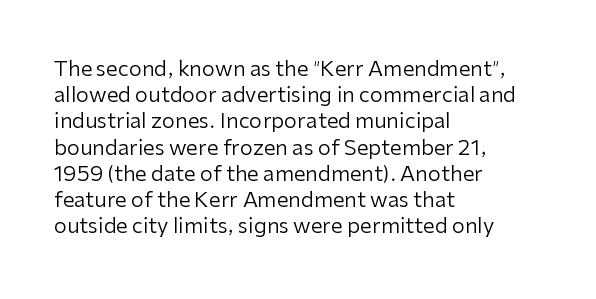
Does extra space separate the letters? No, they use regular spacing. Layout note: lines flush left. The area under the type is left untouched. This reads as an unemphasized weight, regular at the heaviest. This is roman type, the default non-slanted kind. Vertical spacing — default.
